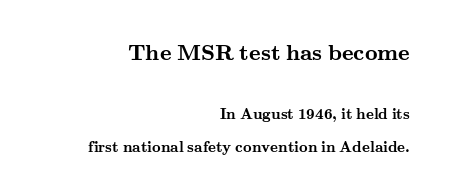
Q: Is the text bold? A: Yes.
Q: Is the text italic (slanted)? A: No, it is upright.
Q: Is the text underlined? A: No.
Q: How is the paragraph aligned? A: Right-aligned.
Q: Is the spacing between letters normal or unusually wide? A: Normal.
Q: Is the spacing between lines tight, normal or loose? A: Loose.
Q: Which block of text is set in a larger size, the first (top) or the second (bottom)? A: The first (top) one.
